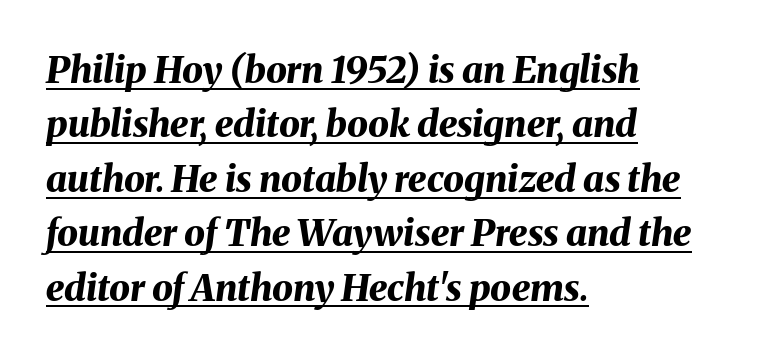
The image shows 37 px bold type, italic (leaning right); set left-aligned, normal line spacing (1.47x), normal letter spacing, underlined; medium stroke contrast and a medium x-height.
